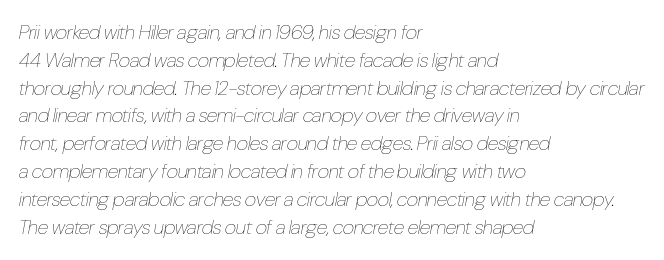
The image shows 20 px text type, italic (leaning right); set left-aligned, normal line spacing (1.39x), normal letter spacing, not underlined.
